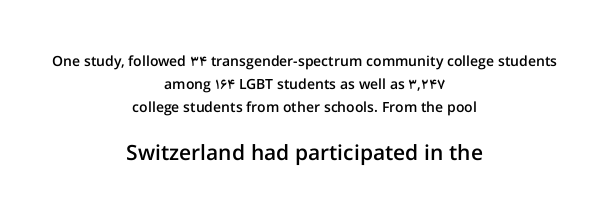
Short and long lines alike share a common midpoint. Spacing between characters is what you'd get straight out of the box. Reading top to bottom, the characters get bigger at the block break. Designer's note — italics off, roman on. Horizontal bands of white between lines are of average thickness. A fair bit of extra ink — the face is semibold, not bold.
